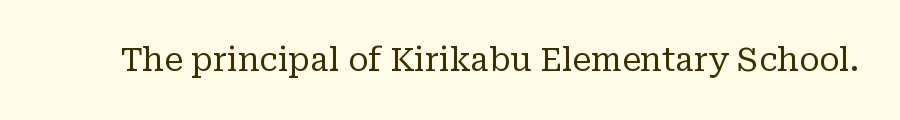
Q: Is the text bold? A: No.
Q: Is the text italic (slanted)? A: No, it is upright.
Q: Is the typeface a serif or a sans-serif typeface? A: Serif.
Q: Is the text underlined? A: No.
Q: Is the spacing between letters normal or unusually wide? A: Normal.
Q: Width (condensed, normal, or wide)? A: Normal.
Q: Stroke contrast? A: Low.
Q: x-height? A: Medium.
Q: Monospaced? A: No.
